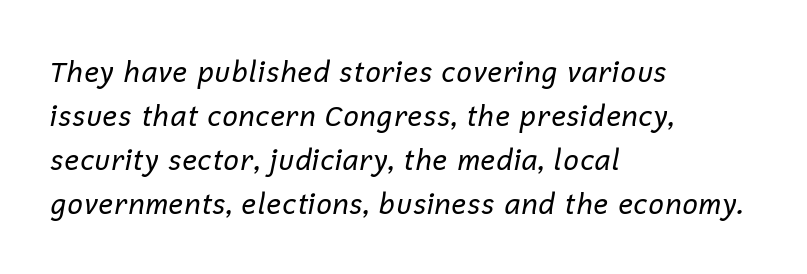
The image shows 28 px regular-weight type, italic (leaning right); set left-aligned, normal line spacing (1.57x), normal letter spacing, not underlined; low stroke contrast and a medium x-height.
